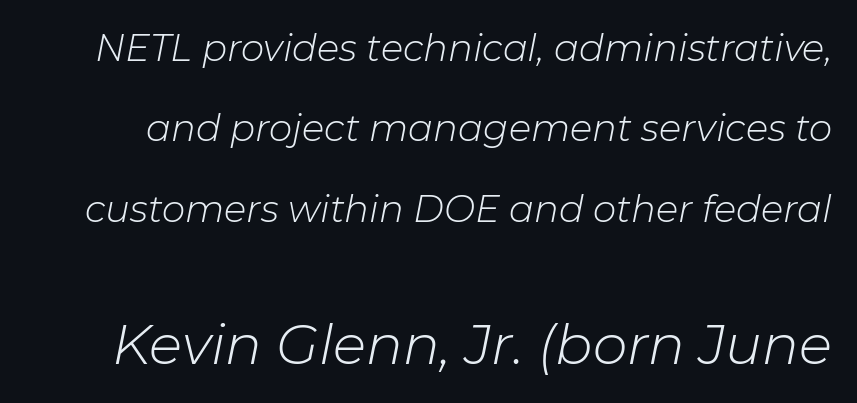
Q: Is the text bold? A: No.
Q: Is the text italic (slanted)? A: Yes, it leans right by about 11 degrees.
Q: Is the text underlined? A: No.
Q: Is the spacing between letters normal or unusually wide? A: Normal.
Q: Is the spacing between lines tight, normal or loose? A: Loose.
Q: Which block of text is set in a larger size, the first (top) or the second (bottom)? A: The second (bottom) one.
Q: Width (condensed, normal, or wide)? A: Normal.
Q: Stroke contrast? A: Low.
Q: x-height? A: Medium.
Q: Monospaced? A: No.
